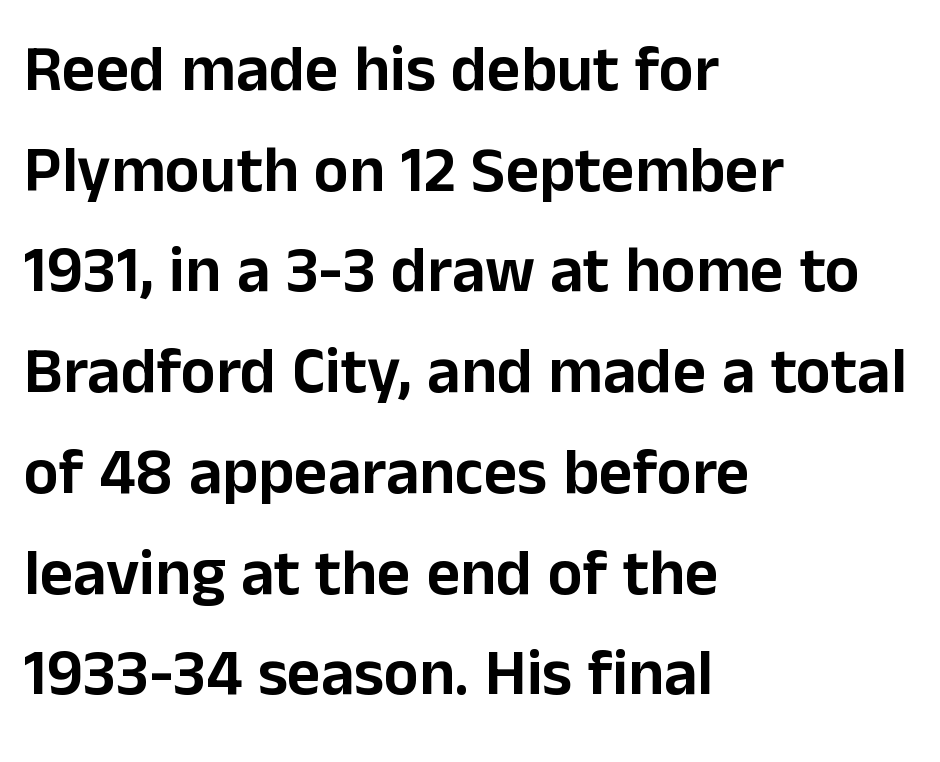
The text block is weighted toward the left margin, trailing off unevenly rightward. Notice how the stems are strictly vertical — no italics here. What stands out about the letter spacing? Nothing — it is the standard amount. The characters display no serif detailing; their extremities are plain. In terms of leading, this rendering sits right in the middle. The letters advance in unequal steps, a hallmark of proportional type.
